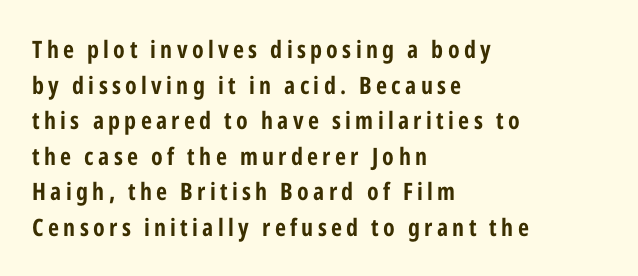
Anything drawn beneath the words? Only blank space. Short and long lines alike share a common starting point at left. If you drew a line through each stem, it would be perfectly vertical. Successive baselines arrive at the customary interval.
